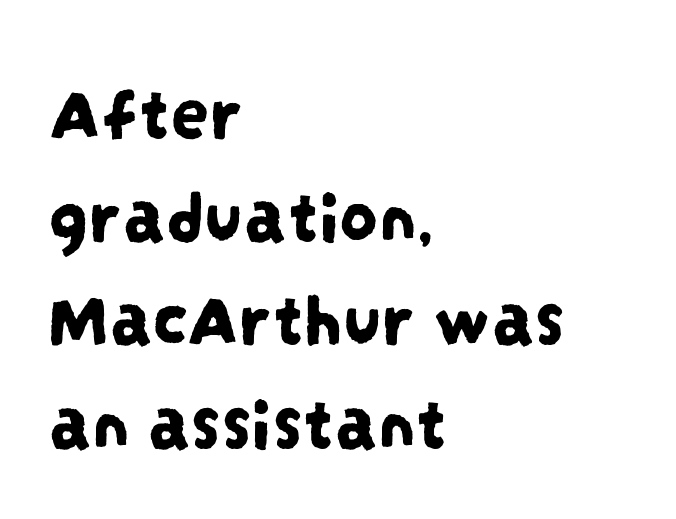
{"serif": "no", "width": "condensed", "stroke_contrast": "low", "x_height": "large", "monospaced": "no", "underline": "no", "align": "left", "line_spacing": "normal", "line_spacing_ratio": 1.34, "letter_spacing": "normal", "letter_spacing_em": 0.0, "glyph_px": 77}
